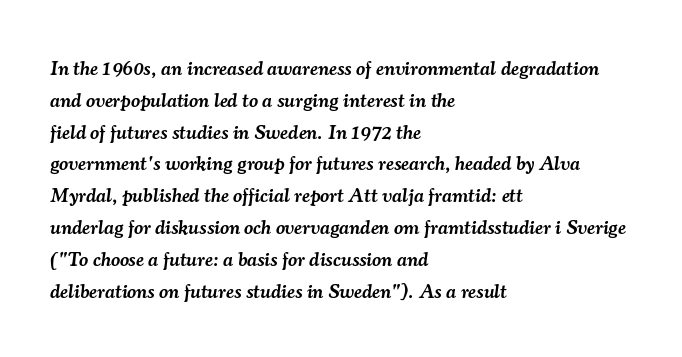
{"italic": "yes", "lean": "right", "slant_degrees": 7, "bold": "semi", "underline": "no", "align": "left", "line_spacing": "normal", "line_spacing_ratio": 1.59, "letter_spacing": "normal", "letter_spacing_em": 0.0, "glyph_px": 20}
